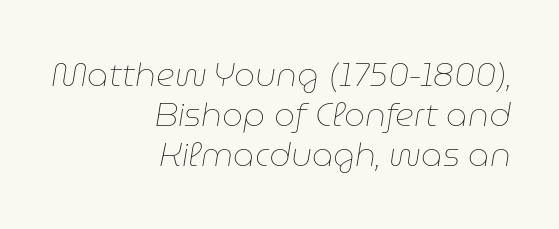
The image shows 33 px thin type, italic (leaning right); set right-aligned, line spacing 1.21x, normal letter spacing, not underlined; low stroke contrast and a medium x-height.
